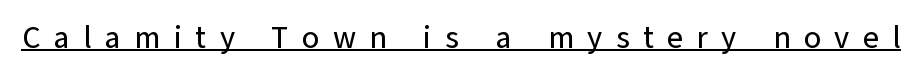
The image shows 31 px sans-serif type, upright; set unusually wide letter spacing (+0.43 em), underlined; low stroke contrast and a medium x-height.
